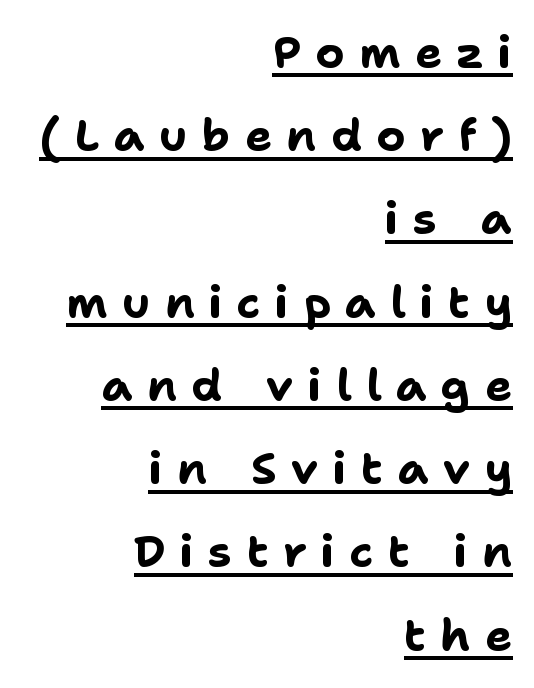
Does a line run under the words? Yes, clearly. Is the type bold? Yes — the strokes are clearly thick and heavy. You could not count columns in this text — the font is proportionally spaced. You can tell it's not italic because the verticals are truly vertical.
